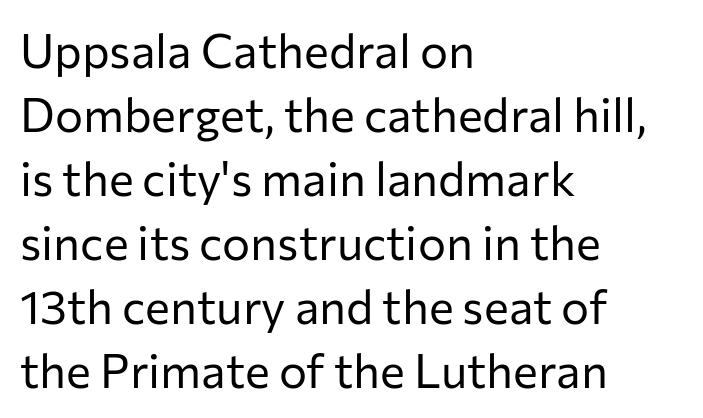
{"serif": "no", "italic": "no", "bold": "no", "weight": "regular", "width": "normal", "stroke_contrast": "low", "x_height": "medium", "monospaced": "no", "underline": "no", "align": "left", "line_spacing": "normal", "line_spacing_ratio": 1.36, "letter_spacing": "normal", "letter_spacing_em": 0.0, "glyph_px": 47}
